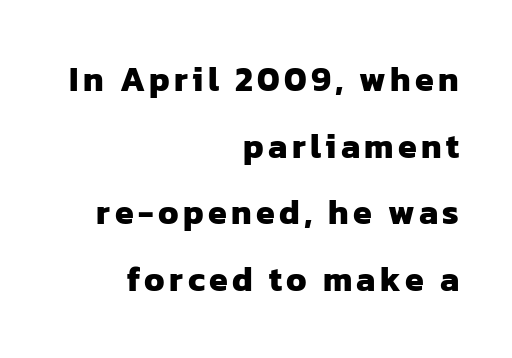
{"serif": "no", "bold": "yes", "weight": "heavy", "width": "normal", "stroke_contrast": "low", "x_height": "medium", "monospaced": "no", "underline": "no", "align": "right", "line_spacing": "loose", "line_spacing_ratio": 1.96, "glyph_px": 34}
